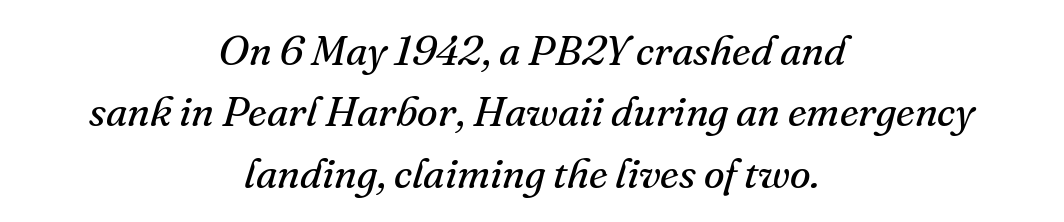
The space between consecutive lines is moderate. Weight: not bold — regular or lighter. The rendering uses natural spacing where letterforms have individual widths. Honestly, the letter spacing is just normal — you wouldn't notice it. In terms of posture, this sample is oblique. Serifs: yes, visible at the terminals of the letterforms.
